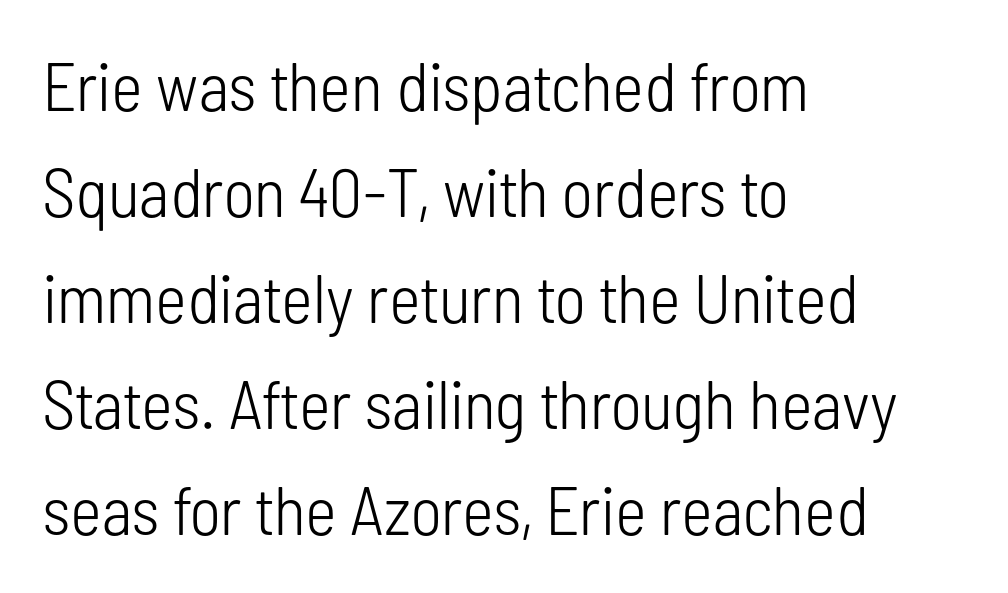
Is the letter spacing exaggerated? No — it looks like the ordinary default. Each row of text sits above clean, open space. No feet cap the strokes, marking this as sans-serif type. Every stem runs plumb, perpendicular to the baseline. The designer left line spacing at the default. Horizontally, the lines are justified to the leading edge only.
